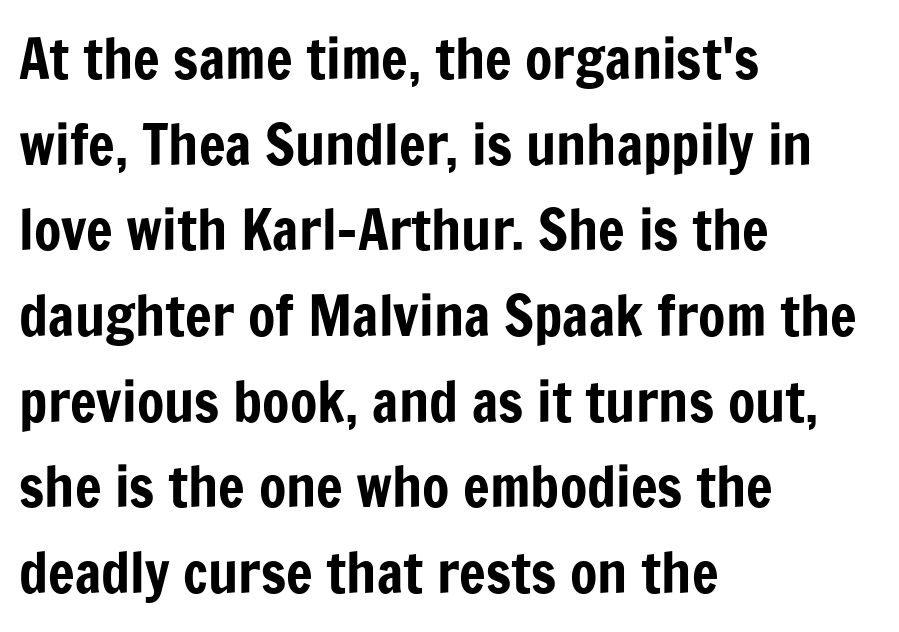
These lines are composed in type without serifs. Summary of vertical rhythm: regular, with standard interline spacing. Compared with typical body copy, the letter spacing here is the same. Upright lettering throughout. A typesetter would call this proportional, since set widths differ per character. Decoration check: the copy has no underline.
